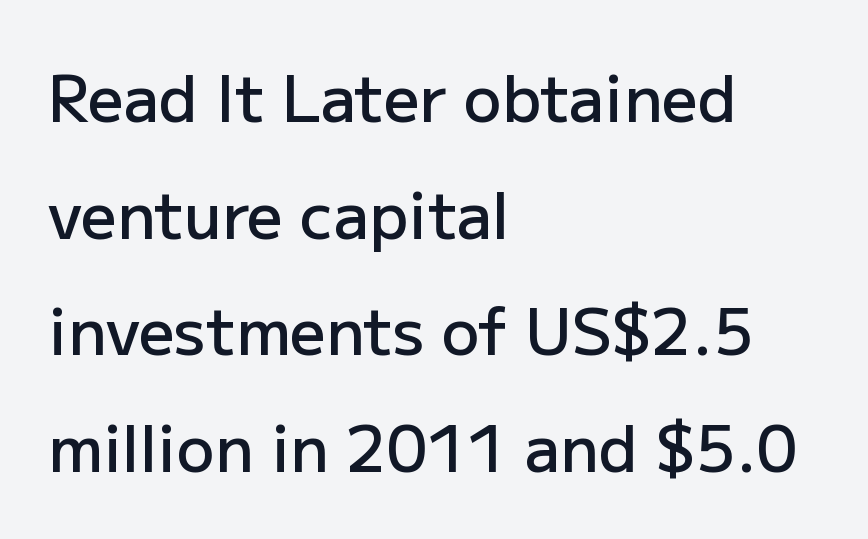
Q: Is the text bold? A: Semi-bold.
Q: Is the text italic (slanted)? A: No, it is upright.
Q: Is the typeface a serif or a sans-serif typeface? A: Sans-serif.
Q: Is the text underlined? A: No.
Q: How is the paragraph aligned? A: Left-aligned.
Q: Is the spacing between letters normal or unusually wide? A: Normal.
Q: Width (condensed, normal, or wide)? A: Normal.
Q: Stroke contrast? A: Low.
Q: x-height? A: Medium.
Q: Monospaced? A: No.
